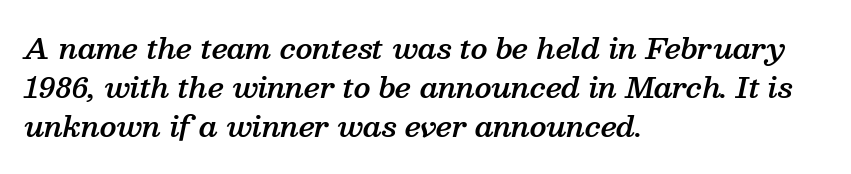
Q: Is the text bold? A: Semi-bold.
Q: Is the text italic (slanted)? A: Yes, it leans right by about 13 degrees.
Q: Is the typeface a serif or a sans-serif typeface? A: Serif.
Q: Is the text underlined? A: No.
Q: How is the paragraph aligned? A: Left-aligned.
Q: Is the spacing between letters normal or unusually wide? A: Normal.
Q: Is the spacing between lines tight, normal or loose? A: Normal.
Q: Width (condensed, normal, or wide)? A: Normal.
Q: Stroke contrast? A: Medium.
Q: x-height? A: Medium.
Q: Monospaced? A: No.
